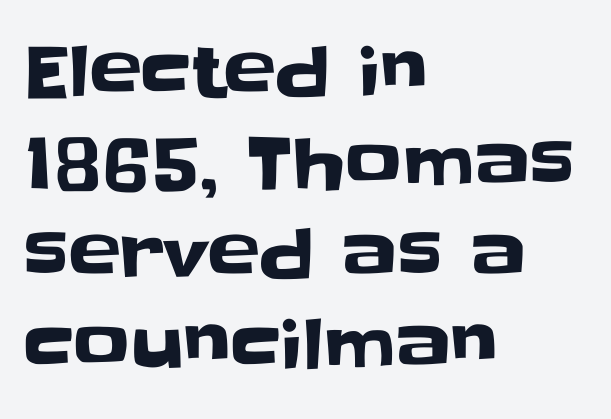
Leftover space on each line is placed entirely after the last word. Is there much room between lines? A standard amount, neither cramped nor airy. If you drew a line through each stem, it would be perfectly vertical. Think of a printed novel: that variable character pitch is what you see here. The letterforms sit shoulder to shoulder at normal distance. Plain, unruled lines of type.
